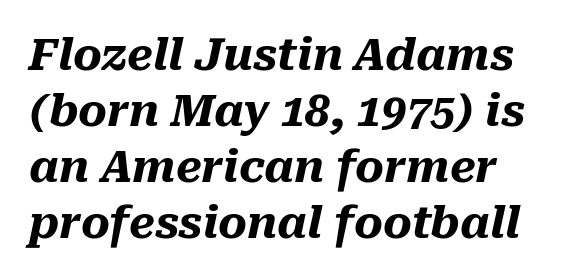
The image shows 44 px heavy type, italic (leaning right); set normal line spacing (1.27x), normal letter spacing, not underlined; medium stroke contrast and a medium x-height.
